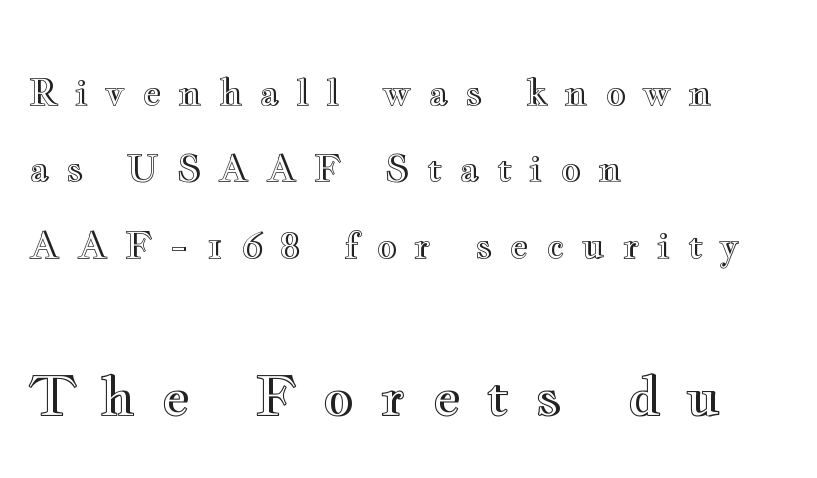
Proportional: the letters do not fall into vertical columns. In terms of leading, this rendering errs on the spacious side. Typeset ragged right — the left edge is the straight one. Designer's note — italics off, roman on. Students, note that the glyphs here are deliberately spaced far apart.
